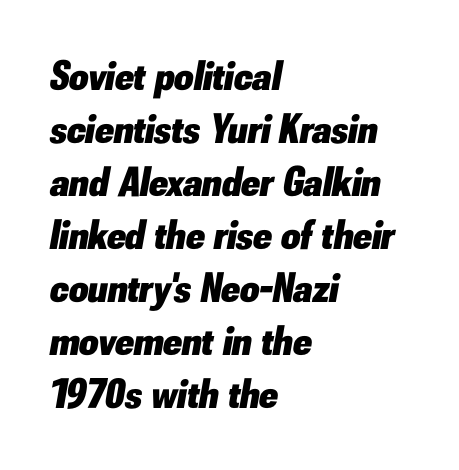
Q: Is the text bold? A: Yes.
Q: Is the text italic (slanted)? A: Yes, it leans right by about 10 degrees.
Q: Is the text underlined? A: No.
Q: How is the paragraph aligned? A: Left-aligned.
Q: Is the spacing between letters normal or unusually wide? A: Normal.
Q: Is the spacing between lines tight, normal or loose? A: Normal.
Q: Width (condensed, normal, or wide)? A: Normal.
Q: Stroke contrast? A: Low.
Q: x-height? A: Small.
Q: Monospaced? A: No.
